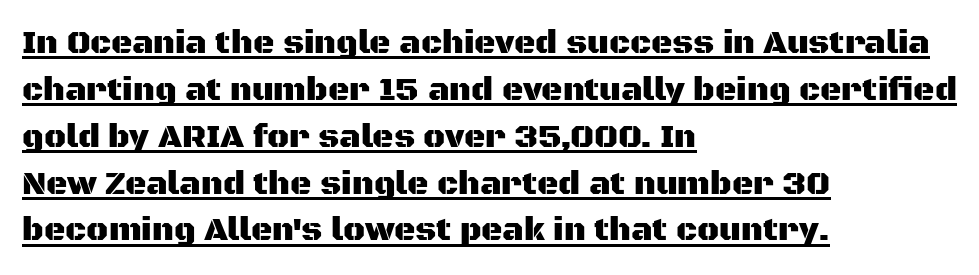
Q: Is the text italic (slanted)? A: No, it is upright.
Q: Is the typeface a serif or a sans-serif typeface? A: Sans-serif.
Q: Is the text underlined? A: Yes.
Q: How is the paragraph aligned? A: Left-aligned.
Q: Is the spacing between letters normal or unusually wide? A: Normal.
Q: Is the spacing between lines tight, normal or loose? A: Normal.
Q: Width (condensed, normal, or wide)? A: Normal.
Q: Stroke contrast? A: Medium.
Q: x-height? A: Large.
Q: Monospaced? A: No.
